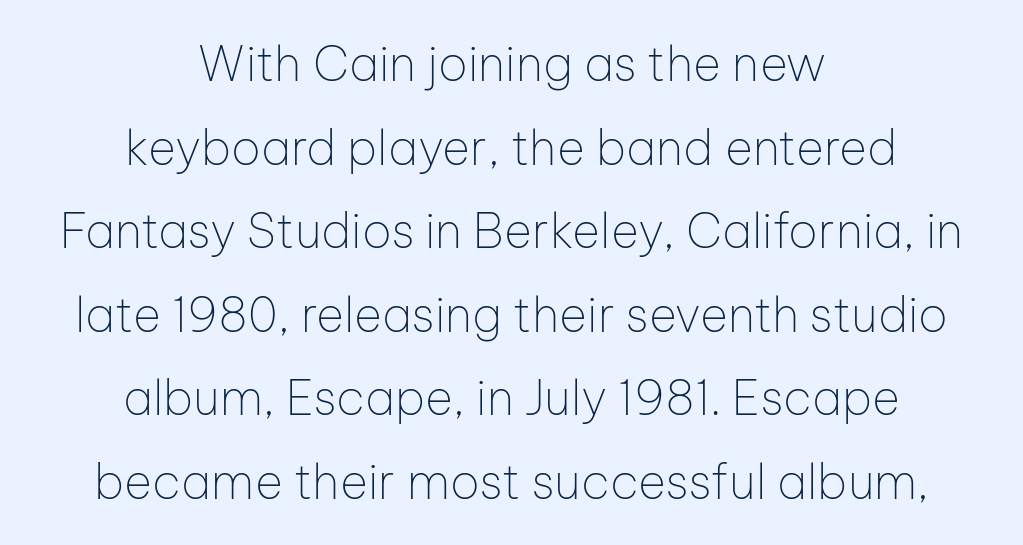
{"serif": "no", "italic": "no", "bold": "no", "weight": "thin", "width": "normal", "stroke_contrast": "low", "x_height": "medium", "monospaced": "no", "underline": "no", "align": "center", "line_spacing_ratio": 1.74, "letter_spacing": "normal", "letter_spacing_em": 0.0, "glyph_px": 48}
